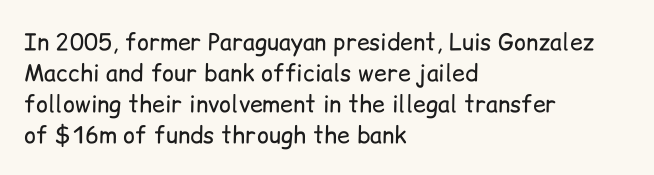
Posture: upright roman. The ragged edge is on the right, which tells us the setting is flush left. Reading down the column, the eye jumps a familiar distance to each next line. The specimen omits any rule beneath the text block's lines. The face looks like a standard text weight, possibly lighter.
